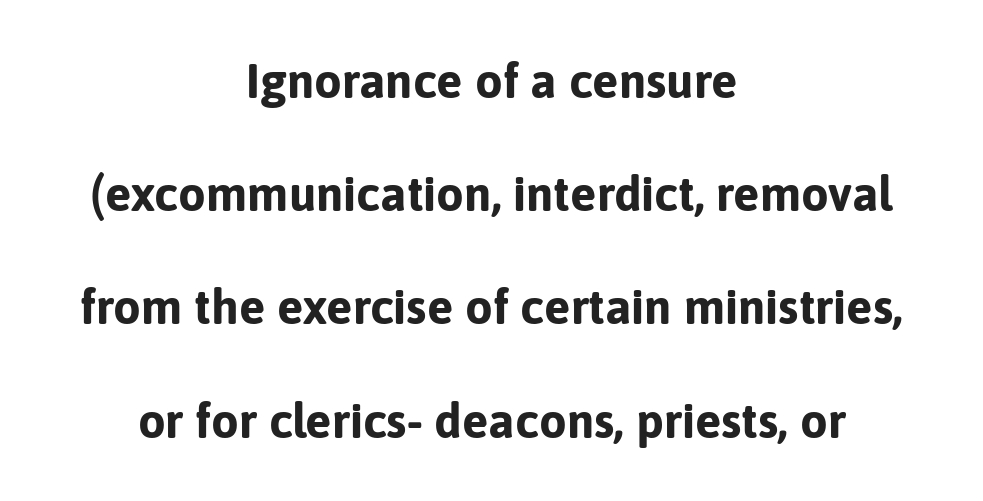
{"serif": "no", "italic": "no", "bold": "yes", "weight": "bold", "width": "normal", "stroke_contrast": "low", "x_height": "medium", "monospaced": "no", "underline": "no", "align": "center", "line_spacing": "loose", "line_spacing_ratio": 2.31, "letter_spacing": "normal", "letter_spacing_em": 0.0, "glyph_px": 49}
